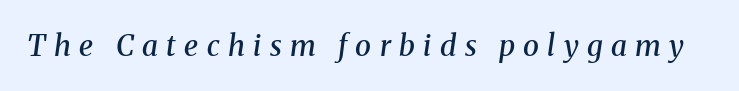
Q: Is the text bold? A: Semi-bold.
Q: Is the text italic (slanted)? A: Yes, it leans right by about 8 degrees.
Q: Is the typeface a serif or a sans-serif typeface? A: Serif.
Q: Is the text underlined? A: No.
Q: Is the spacing between letters normal or unusually wide? A: Unusually wide.
Q: Width (condensed, normal, or wide)? A: Normal.
Q: Stroke contrast? A: Medium.
Q: x-height? A: Medium.
Q: Monospaced? A: No.
